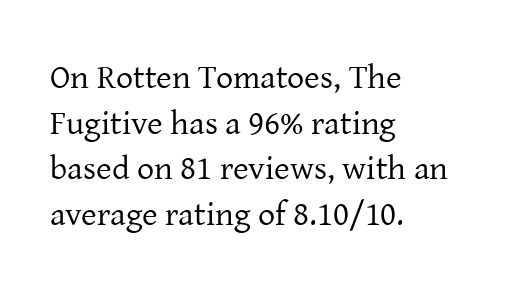
{"serif": "yes", "italic": "no", "bold": "no", "weight": "regular", "width": "normal", "stroke_contrast": "low", "x_height": "medium", "monospaced": "no", "underline": "no", "align": "left", "line_spacing": "normal", "line_spacing_ratio": 1.34, "letter_spacing": "normal", "letter_spacing_em": 0.0, "glyph_px": 34}
